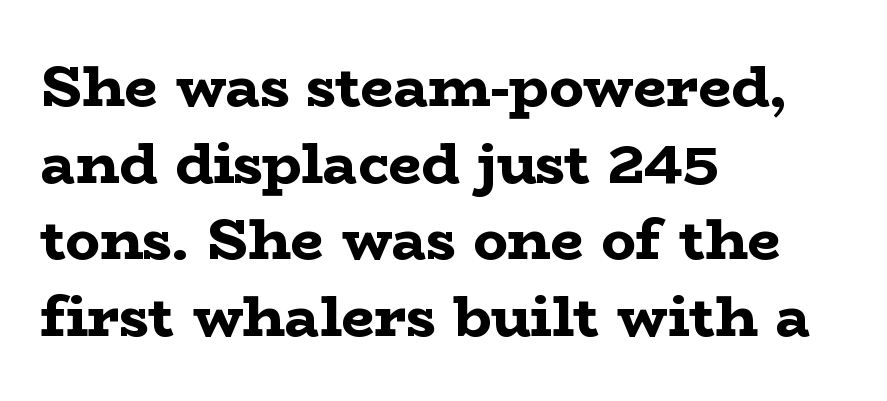
The image shows 58 px bold, wide serif type, upright; set left-aligned, normal line spacing (1.32x), normal letter spacing, not underlined; low stroke contrast and a medium x-height.
